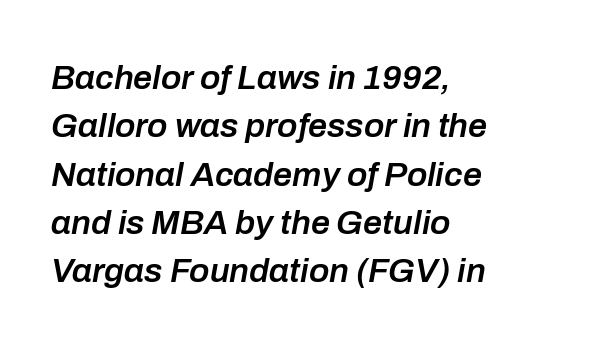
Strokes here are thickened, but only to semibold level. There's an unmistakable incline to the writing here. Which margin do the lines hug? The left one — the right edge is uneven. The rendering uses natural spacing where letterforms have individual widths. Students, note that the glyphs here touch the page at normal intervals.
